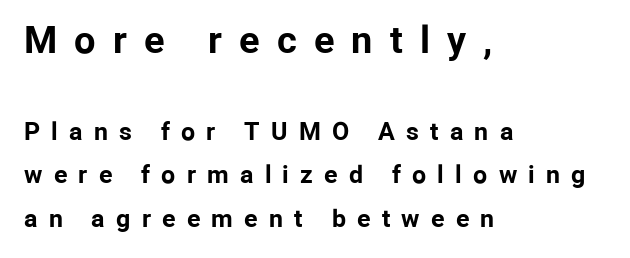
The image shows 38 px bold sans-serif type, upright; set left-aligned, line spacing 1.74x, unusually wide letter spacing (+0.45 em), not underlined; the first (top) block is 1.52x larger; low stroke contrast and a medium x-height.
